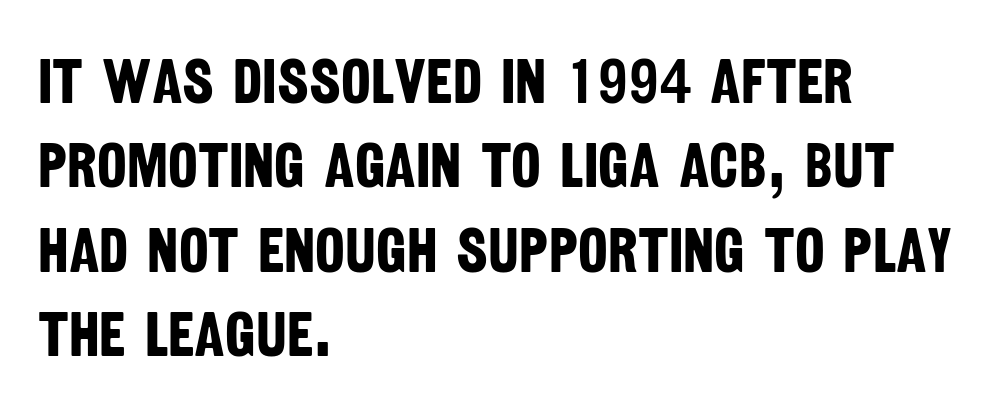
The image shows 63 px bold, condensed sans-serif type; set left-aligned, normal line spacing (1.34x), normal letter spacing, not underlined; low stroke contrast and a large x-height.
